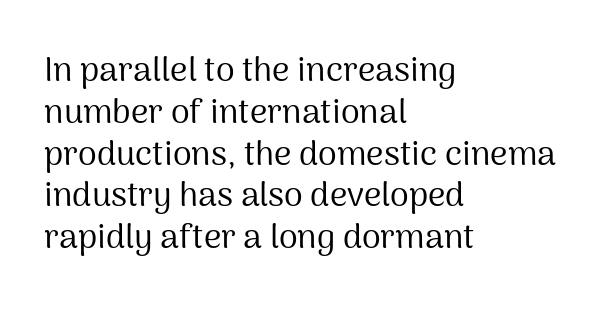
Here the designer chose a conventional face with non-uniform glyph widths. Here the glyphs are tracked normally, forming tight word shapes. A typesetter would label this face a sans. Stems here are at most as thick as an everyday book face.
